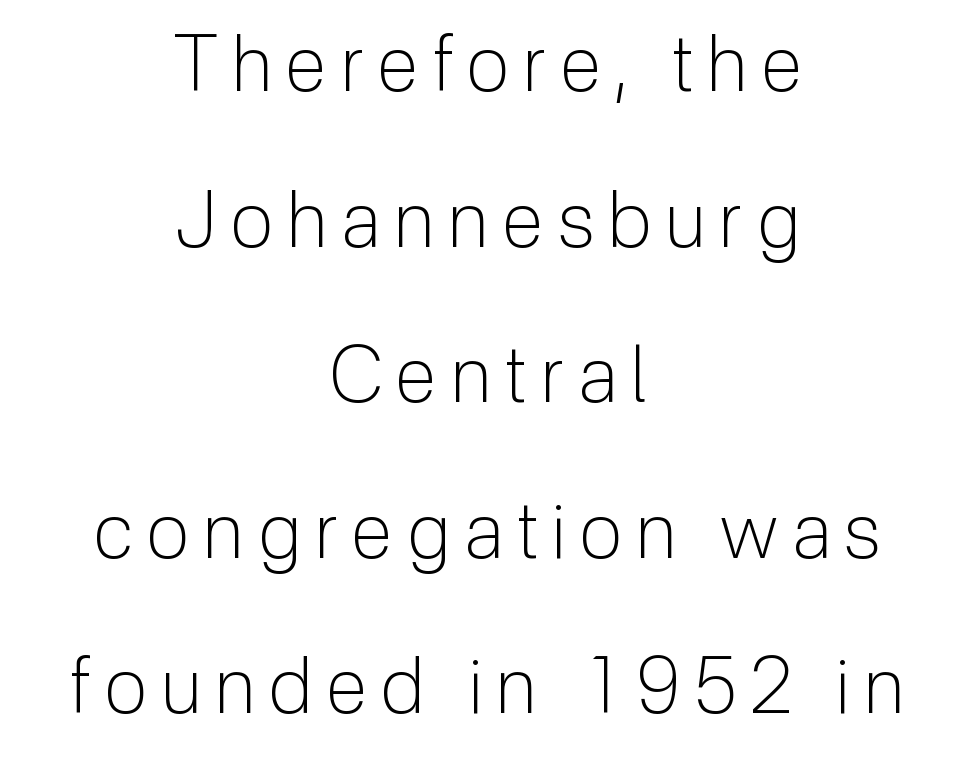
The image shows 77 px light sans-serif type, upright; set centered, loose line spacing (2.02x), not underlined; low stroke contrast and a medium x-height.
